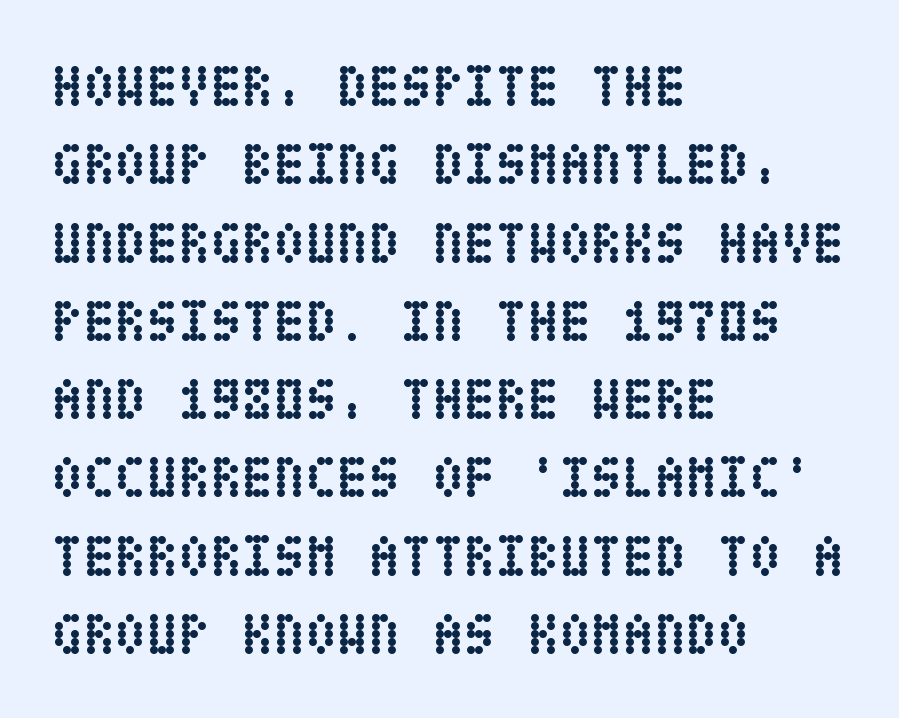
{"italic": "no", "bold": "yes", "weight": "semibold", "width": "condensed", "stroke_contrast": "low", "x_height": "large", "underline": "no", "align": "left", "line_spacing": "normal", "line_spacing_ratio": 1.35, "letter_spacing": "normal", "letter_spacing_em": 0.0, "glyph_px": 58}
